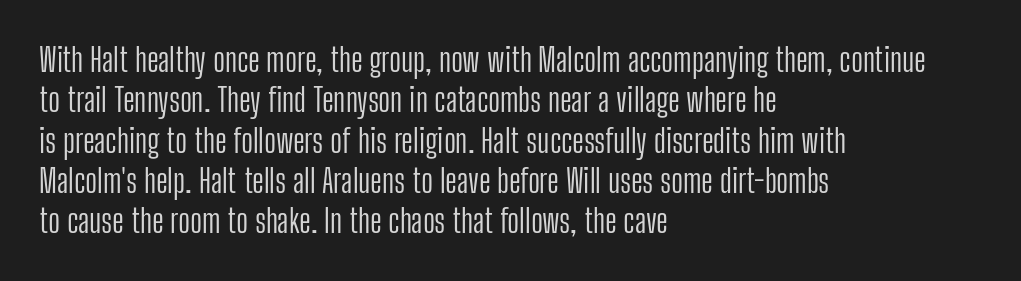
Each letter keeps its own natural width here, so spacing adapts to shape. Each stroke keeps to a modest, everyday thickness or less. Descender tails drop into unmarked territory. These lines were composed using upright roman letters.
